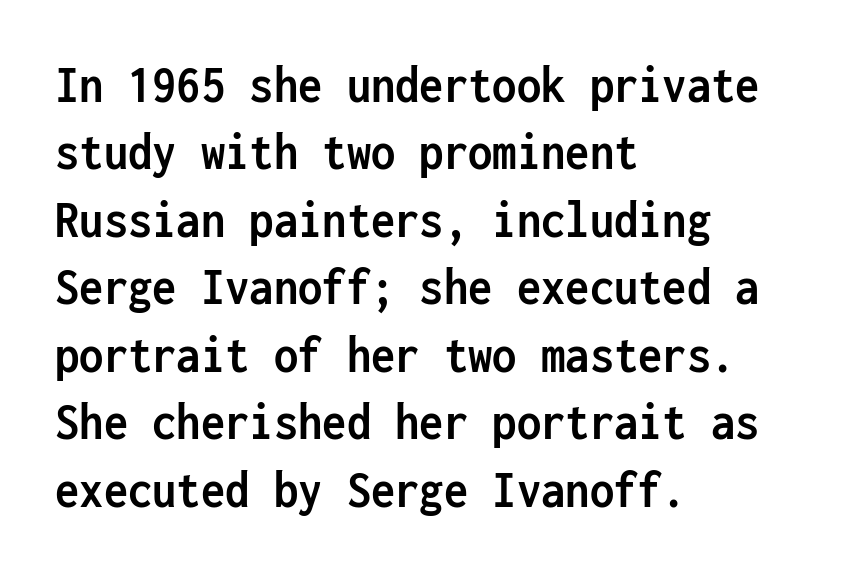
Q: Is the text bold? A: Yes.
Q: Is the text italic (slanted)? A: No, it is upright.
Q: Is the typeface a serif or a sans-serif typeface? A: Sans-serif.
Q: Is the text underlined? A: No.
Q: How is the paragraph aligned? A: Left-aligned.
Q: Is the spacing between letters normal or unusually wide? A: Normal.
Q: Is the spacing between lines tight, normal or loose? A: Normal.
Q: Width (condensed, normal, or wide)? A: Condensed.
Q: Stroke contrast? A: Low.
Q: x-height? A: Medium.
Q: Monospaced? A: Yes.
